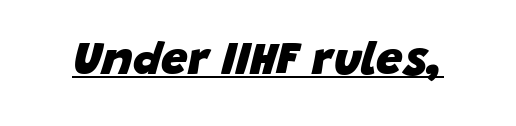
{"italic": "yes", "lean": "right", "slant_degrees": 15, "bold": "yes", "weight": "heavy", "width": "normal", "stroke_contrast": "low", "x_height": "large", "monospaced": "no", "underline": "yes", "letter_spacing": "normal", "letter_spacing_em": 0.0, "glyph_px": 47}
